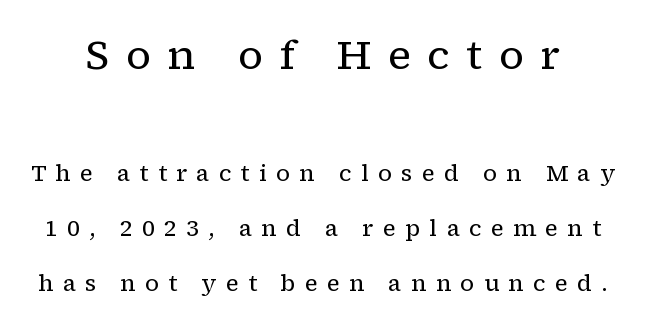
The image shows 41 px regular-weight serif type, upright; set loose line spacing (2.39x), unusually wide letter spacing (+0.4 em), not underlined; the first (top) block is 1.78x larger; low stroke contrast and a medium x-height.
